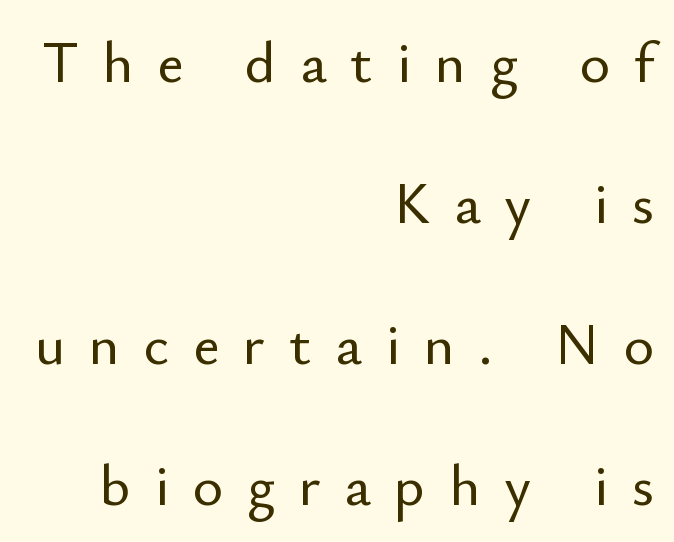
{"serif": "no", "italic": "no", "width": "normal", "stroke_contrast": "low", "x_height": "small", "monospaced": "no", "underline": "no", "align": "right", "line_spacing": "loose", "line_spacing_ratio": 2.43, "letter_spacing": "wide", "letter_spacing_em": 0.41, "glyph_px": 58}
